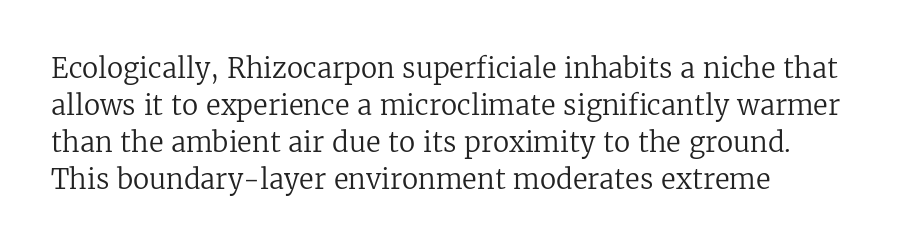
Q: Is the text bold? A: No.
Q: Is the text italic (slanted)? A: No, it is upright.
Q: Is the text underlined? A: No.
Q: How is the paragraph aligned? A: Left-aligned.
Q: Is the spacing between letters normal or unusually wide? A: Normal.
Q: Is the spacing between lines tight, normal or loose? A: Normal.
